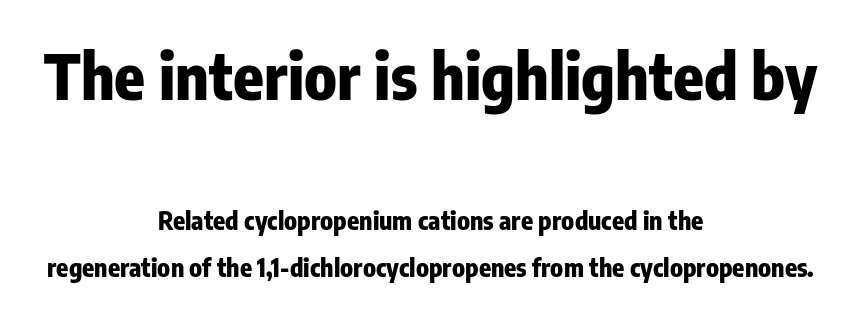
Descender tails drop into unmarked territory. Look at the glyph heights: the upper group is clearly the bigger setting. The paragraph has two soft edges and a firm central axis. No feet cap the strokes, marking this as sans-serif type. Note the varied advance widths — an 'i' is clearly narrower than an 'm'.
